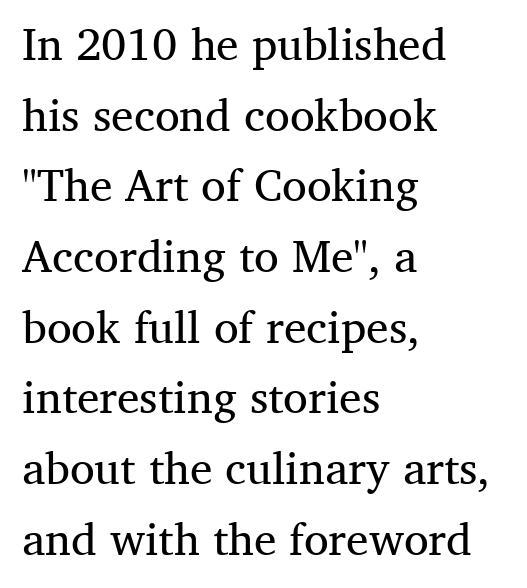
Students, note that the glyphs here touch the page at normal intervals. Each stroke keeps to a modest, everyday thickness or less. This sample has the flowing, uneven cadence of proportional lettering. The letters carry serifs — small finishing strokes at the ends of their stems.
